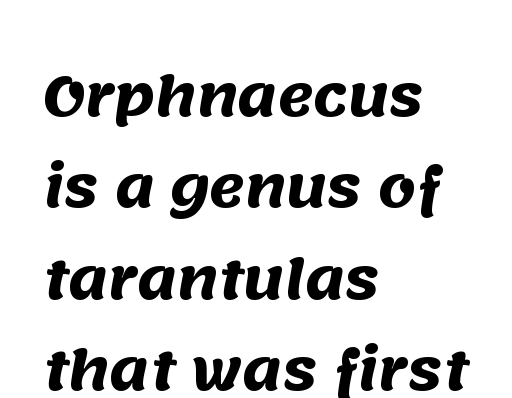
{"serif": "no", "bold": "yes", "weight": "heavy", "width": "normal", "stroke_contrast": "medium", "x_height": "large", "monospaced": "no", "underline": "no", "align": "left", "line_spacing": "normal", "line_spacing_ratio": 1.69, "letter_spacing": "normal", "letter_spacing_em": 0.0, "glyph_px": 54}
